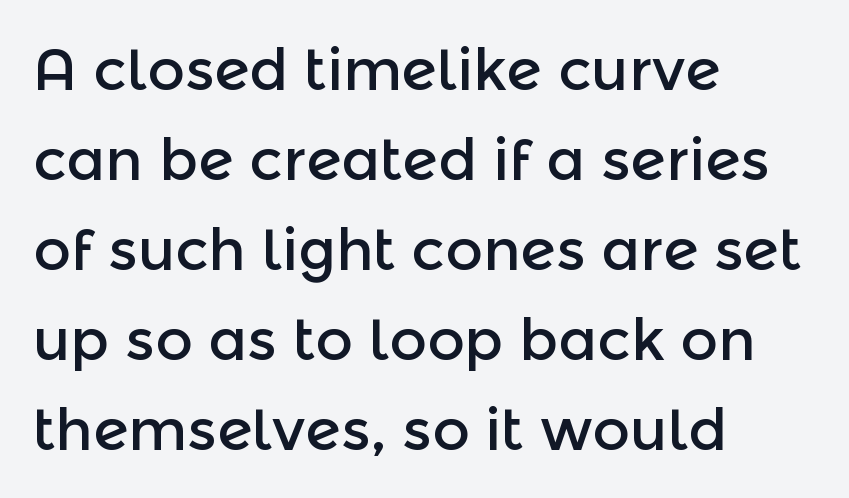
This is roman type, the default non-slanted kind. Stroke terminals: plain, sans-serif. The type is set solid horizontally, with unmodified tracking. All the whitespace from short lines collects on the right. Do the characters align in a grid? No, the font is proportional.
